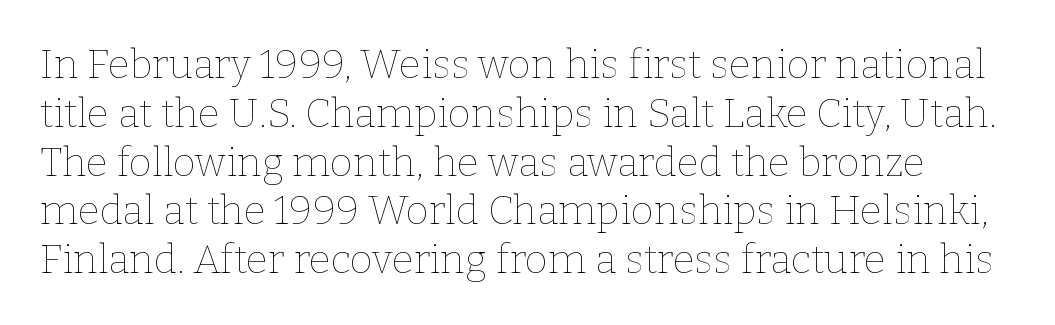
Q: Is the text bold? A: No.
Q: Is the text italic (slanted)? A: No, it is upright.
Q: Is the text underlined? A: No.
Q: Is the spacing between letters normal or unusually wide? A: Normal.
Q: Width (condensed, normal, or wide)? A: Normal.
Q: Stroke contrast? A: Low.
Q: x-height? A: Medium.
Q: Monospaced? A: No.
